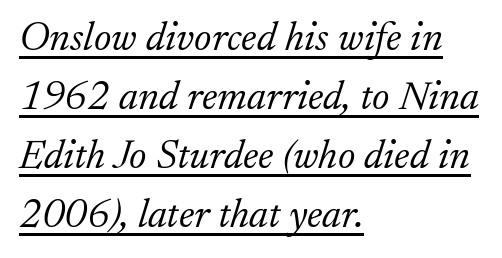
The face used here appears with an underline applied. Spacing between characters is what you'd get straight out of the box. Weight: not bold — regular or lighter. The rendering shows small feet on the letterforms — a serif design.
